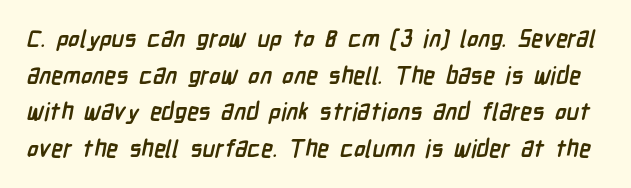
The image shows 24 px bold type; set normal line spacing (1.53x), normal letter spacing, not underlined.
